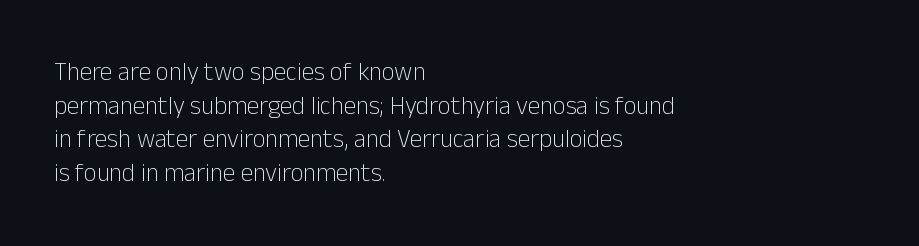
The image shows 25 px text type, upright; set left-aligned, normal line spacing (1.35x), normal letter spacing, not underlined.
